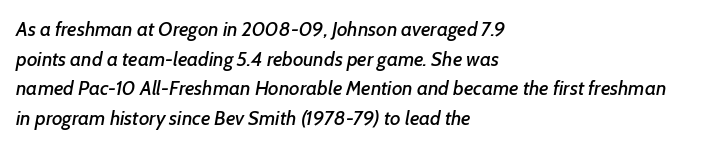
{"italic": "yes", "lean": "right", "slant_degrees": 7, "underline": "no", "align": "left", "line_spacing": "normal", "line_spacing_ratio": 1.48, "letter_spacing": "normal", "letter_spacing_em": 0.0, "glyph_px": 20}
